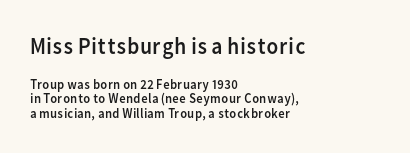
{"italic": "no", "bold": "no", "underline": "no", "align": "left", "line_spacing": "tight", "line_spacing_ratio": 1.06, "letter_spacing": "normal", "letter_spacing_em": 0.0, "larger_block": "first", "size_ratio": 1.71, "glyph_px": 24}
